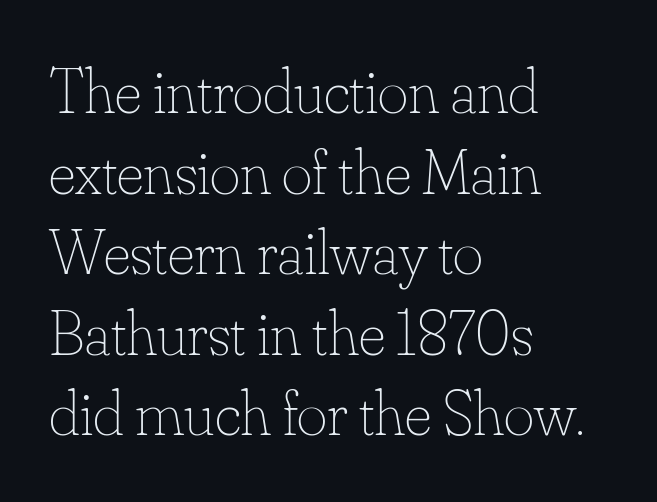
Q: Is the text bold? A: No.
Q: Is the text italic (slanted)? A: No, it is upright.
Q: Is the text underlined? A: No.
Q: How is the paragraph aligned? A: Left-aligned.
Q: Is the spacing between letters normal or unusually wide? A: Normal.
Q: Width (condensed, normal, or wide)? A: Normal.
Q: Stroke contrast? A: Low.
Q: x-height? A: Small.
Q: Monospaced? A: No.
